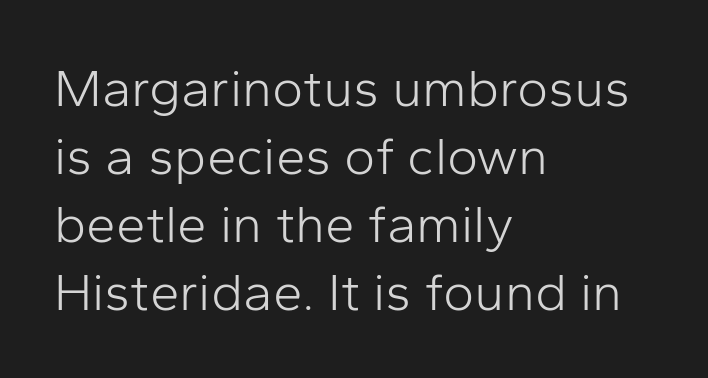
{"serif": "no", "italic": "no", "bold": "no", "weight": "light", "width": "normal", "stroke_contrast": "low", "x_height": "medium", "monospaced": "no", "underline": "no", "align": "left", "line_spacing": "normal", "line_spacing_ratio": 1.28, "letter_spacing": "normal", "letter_spacing_em": 0.0, "glyph_px": 53}
